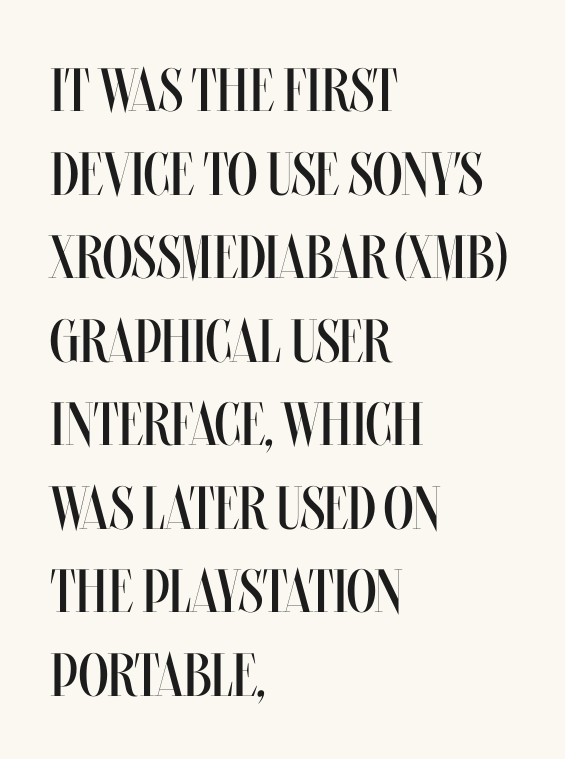
The image shows 61 px regular-weight, condensed type, upright; set left-aligned, normal line spacing (1.37x), normal letter spacing, not underlined; medium stroke contrast and a large x-height.
